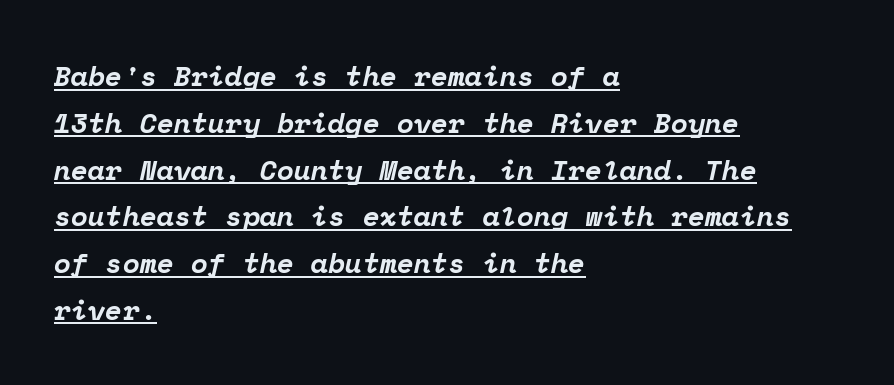
{"serif": "yes", "italic": "yes", "lean": "right", "slant_degrees": 12, "bold": "yes", "weight": "bold", "width": "normal", "stroke_contrast": "low", "x_height": "medium", "monospaced": "yes", "underline": "yes", "align": "left", "line_spacing": "normal", "line_spacing_ratio": 1.67, "letter_spacing": "normal", "letter_spacing_em": 0.0, "glyph_px": 28}
